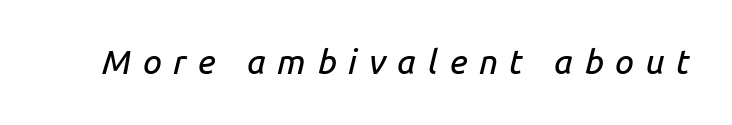
Q: Is the text italic (slanted)? A: Yes, it leans right by about 14 degrees.
Q: Is the text underlined? A: No.
Q: Is the spacing between letters normal or unusually wide? A: Unusually wide.
Q: Width (condensed, normal, or wide)? A: Normal.
Q: Stroke contrast? A: Low.
Q: x-height? A: Medium.
Q: Monospaced? A: No.
